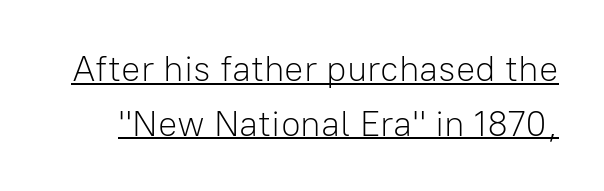
The image shows 36 px light sans-serif type, upright; set normal line spacing (1.52x), normal letter spacing, underlined; low stroke contrast and a medium x-height.
